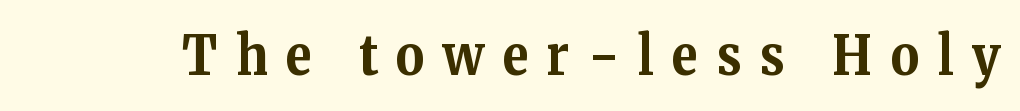
The image shows 55 px bold serif type, upright; set unusually wide letter spacing (+0.34 em), not underlined; medium stroke contrast and a medium x-height.
